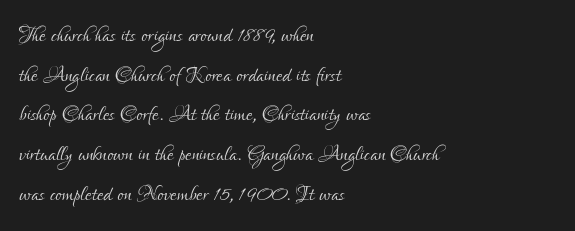
The string is rendered with underlining switched off. The passage shown is typed in a proportional face where columns would drift. No extra tracking has been applied to these lines.
